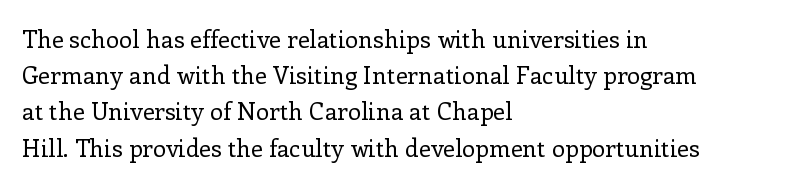
The image shows 24 px text type, upright; set left-aligned, normal line spacing (1.51x), normal letter spacing, not underlined.
